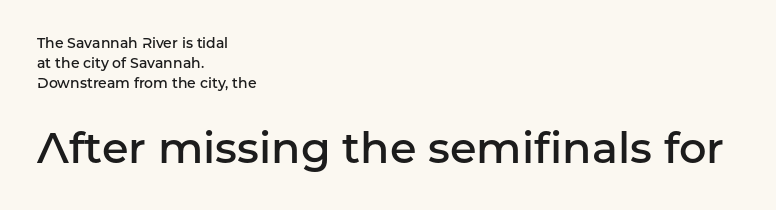
The image shows 43 px semibold sans-serif type, upright; set left-aligned, normal line spacing (1.43x), normal letter spacing, not underlined; the second (bottom) block is 3.07x larger; low stroke contrast and a medium x-height.
